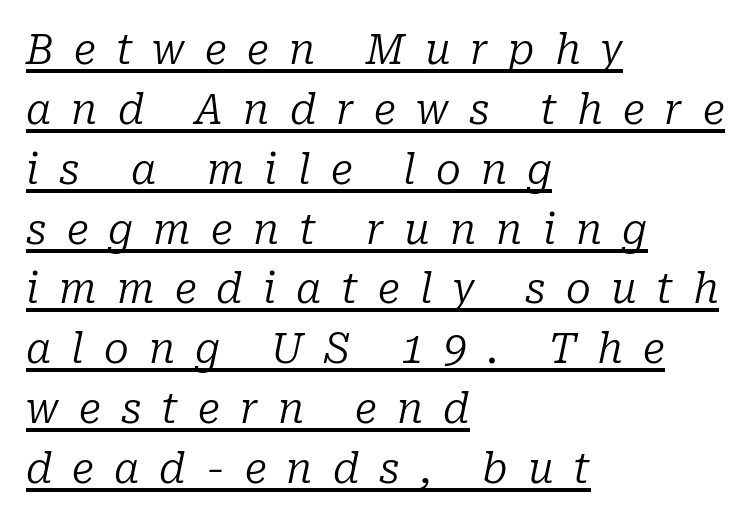
The image shows 41 px regular-weight serif type, italic (leaning right); set left-aligned, normal line spacing (1.46x), unusually wide letter spacing (+0.49 em), underlined; low stroke contrast and a medium x-height.
